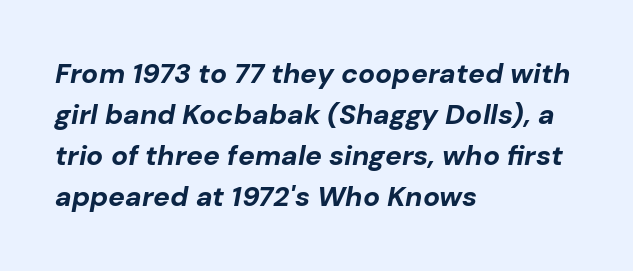
Q: Is the text bold? A: Yes.
Q: Is the text italic (slanted)? A: Yes, it leans right by about 10 degrees.
Q: Is the text underlined? A: No.
Q: How is the paragraph aligned? A: Left-aligned.
Q: Is the spacing between letters normal or unusually wide? A: Normal.
Q: Is the spacing between lines tight, normal or loose? A: Normal.
Q: Width (condensed, normal, or wide)? A: Normal.
Q: Stroke contrast? A: Low.
Q: x-height? A: Medium.
Q: Monospaced? A: No.
